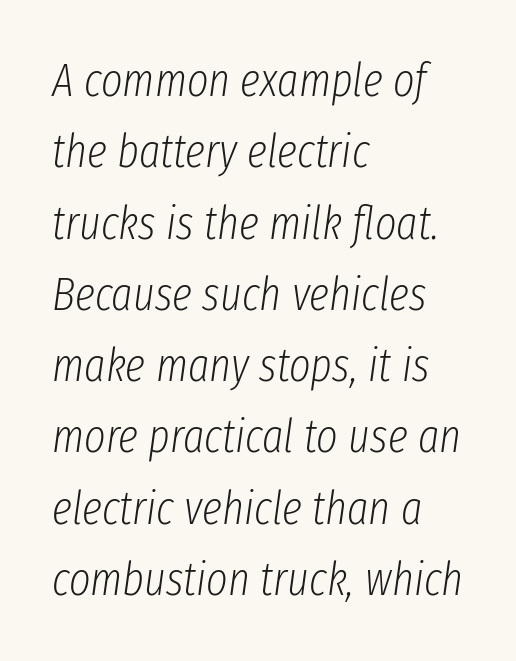
Nobody drew a line under any word here. One-word summary of the alignment: left. The passage shown is typed in a proportional face where columns would drift. Heft: none added — not bold. The axis of the letterforms is tilted away from vertical. You could call the tracking neutral — neither tight nor loose.
